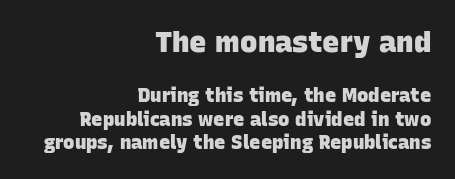
The image shows 29 px heavy sans-serif type; set right-aligned, line spacing 1.24x, normal letter spacing, not underlined; the first (top) block is 1.53x larger; low stroke contrast and a large x-height.
